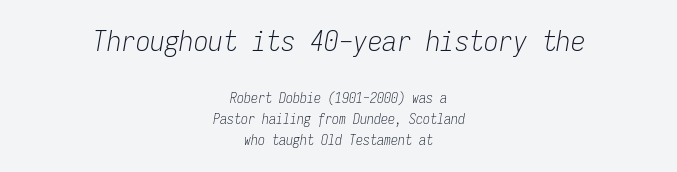
Q: Is the text bold? A: No.
Q: Is the text italic (slanted)? A: Yes, it leans right by about 9 degrees.
Q: Is the text underlined? A: No.
Q: How is the paragraph aligned? A: Centered.
Q: Is the spacing between letters normal or unusually wide? A: Normal.
Q: Is the spacing between lines tight, normal or loose? A: Normal.
Q: Which block of text is set in a larger size, the first (top) or the second (bottom)? A: The first (top) one.
Q: Width (condensed, normal, or wide)? A: Condensed.
Q: Stroke contrast? A: Low.
Q: x-height? A: Medium.
Q: Monospaced? A: Yes.
